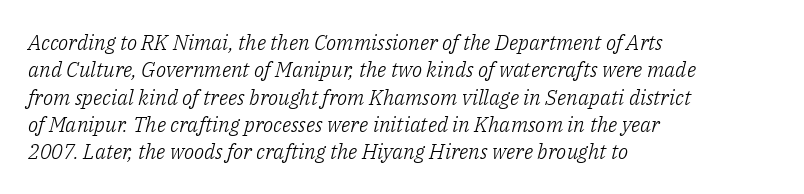
Q: Is the text bold? A: No.
Q: Is the text italic (slanted)? A: Yes, it leans right by about 14 degrees.
Q: Is the text underlined? A: No.
Q: How is the paragraph aligned? A: Left-aligned.
Q: Is the spacing between letters normal or unusually wide? A: Normal.
Q: Is the spacing between lines tight, normal or loose? A: Normal.
